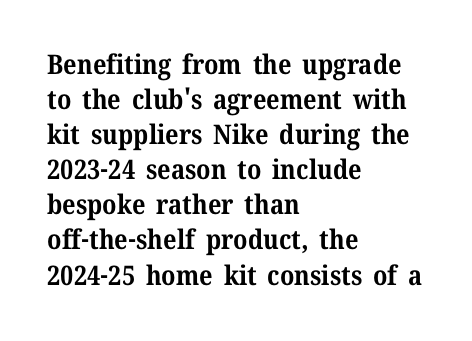
{"italic": "no", "bold": "yes", "underline": "no", "align": "left", "line_spacing": "normal", "line_spacing_ratio": 1.3, "letter_spacing": "normal", "letter_spacing_em": 0.0, "glyph_px": 27}
